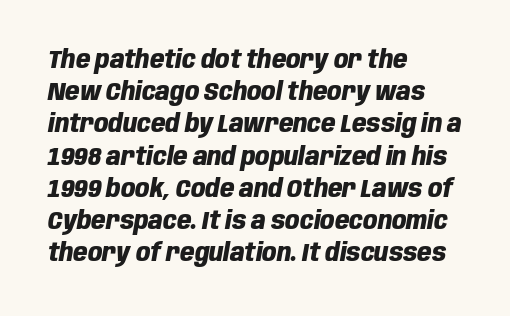
The image shows 25 px bold type, italic (leaning right); set left-aligned, normal line spacing (1.29x), normal letter spacing, not underlined.
